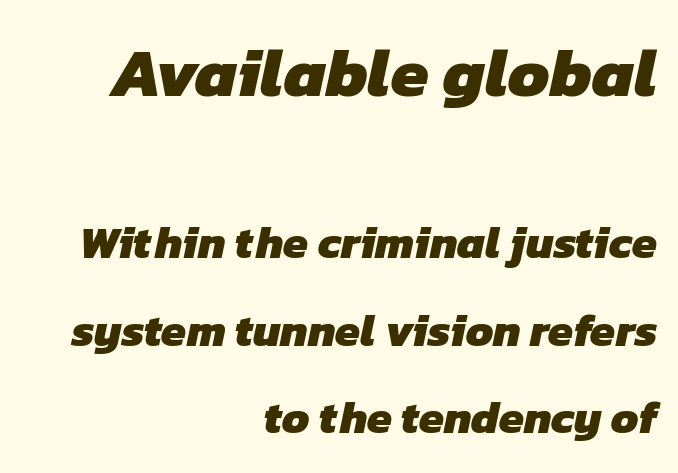
The image shows 68 px heavy sans-serif type; set right-aligned, loose line spacing (1.95x), normal letter spacing, not underlined; the first (top) block is 1.51x larger; low stroke contrast and a medium x-height.
